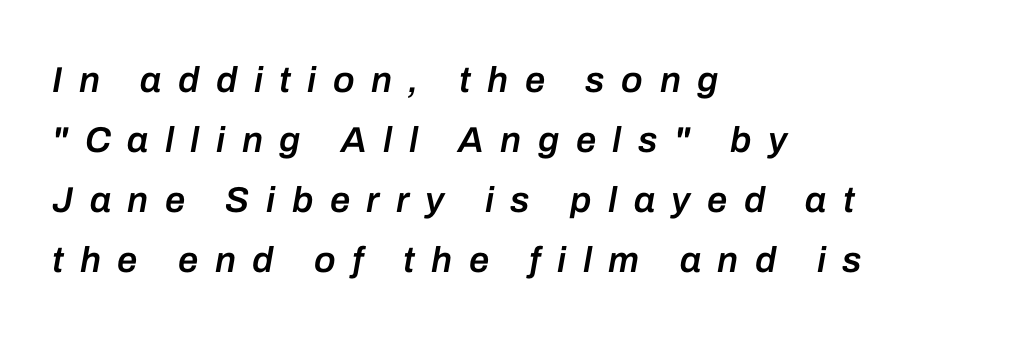
Q: Is the text bold? A: Semi-bold.
Q: Is the text italic (slanted)? A: Yes, it leans right by about 10 degrees.
Q: Is the text underlined? A: No.
Q: How is the paragraph aligned? A: Left-aligned.
Q: Is the spacing between letters normal or unusually wide? A: Unusually wide.
Q: Is the spacing between lines tight, normal or loose? A: Normal.
Q: Width (condensed, normal, or wide)? A: Normal.
Q: Stroke contrast? A: Low.
Q: x-height? A: Medium.
Q: Monospaced? A: No.
